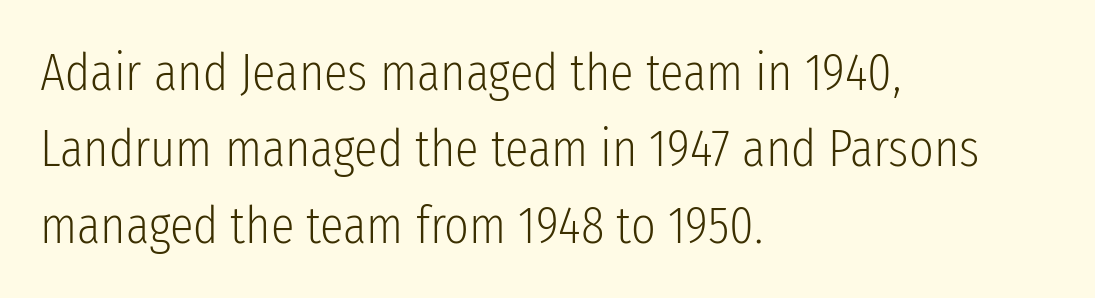
Q: Is the text bold? A: No.
Q: Is the text italic (slanted)? A: No, it is upright.
Q: Is the typeface a serif or a sans-serif typeface? A: Sans-serif.
Q: Is the text underlined? A: No.
Q: How is the paragraph aligned? A: Left-aligned.
Q: Is the spacing between letters normal or unusually wide? A: Normal.
Q: Is the spacing between lines tight, normal or loose? A: Normal.
Q: Width (condensed, normal, or wide)? A: Condensed.
Q: Stroke contrast? A: Low.
Q: x-height? A: Medium.
Q: Monospaced? A: No.
